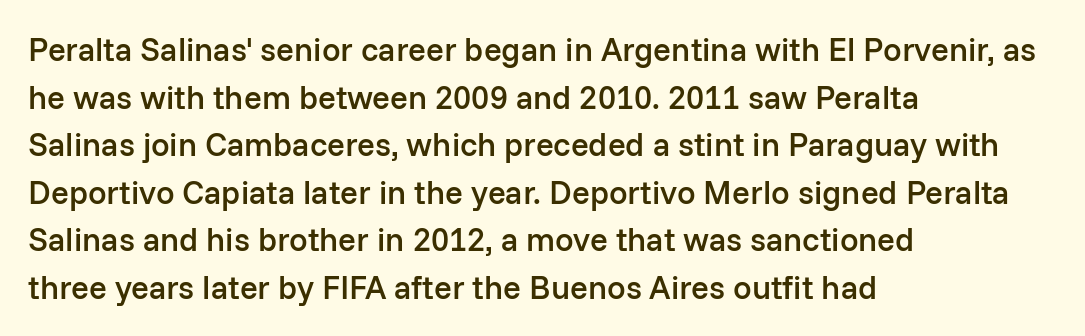
{"serif": "no", "italic": "no", "bold": "semi", "weight": "semibold", "width": "normal", "stroke_contrast": "low", "x_height": "medium", "monospaced": "no", "underline": "no", "align": "left", "line_spacing": "normal", "line_spacing_ratio": 1.44, "letter_spacing": "normal", "letter_spacing_em": 0.0, "glyph_px": 33}
